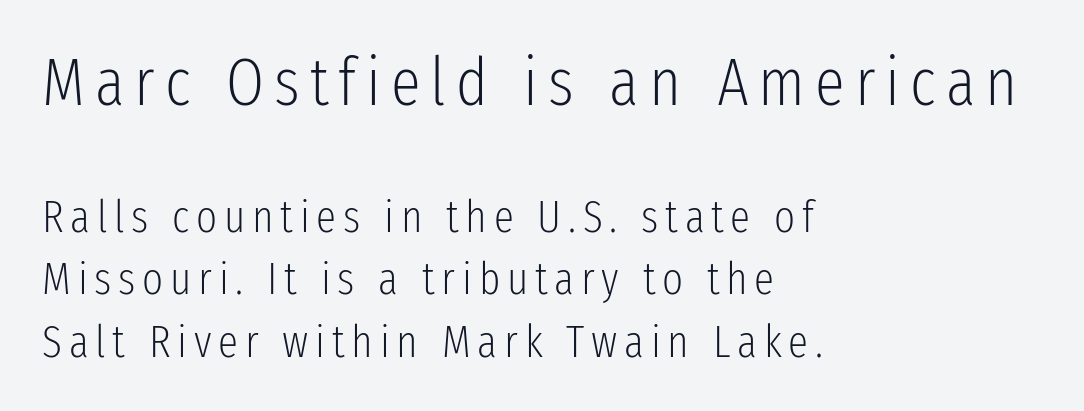
Q: Is the text bold? A: No.
Q: Is the text italic (slanted)? A: No, it is upright.
Q: Is the typeface a serif or a sans-serif typeface? A: Sans-serif.
Q: Is the text underlined? A: No.
Q: How is the paragraph aligned? A: Left-aligned.
Q: Is the spacing between lines tight, normal or loose? A: Normal.
Q: Which block of text is set in a larger size, the first (top) or the second (bottom)? A: The first (top) one.
Q: Width (condensed, normal, or wide)? A: Condensed.
Q: Stroke contrast? A: Low.
Q: x-height? A: Medium.
Q: Monospaced? A: No.
